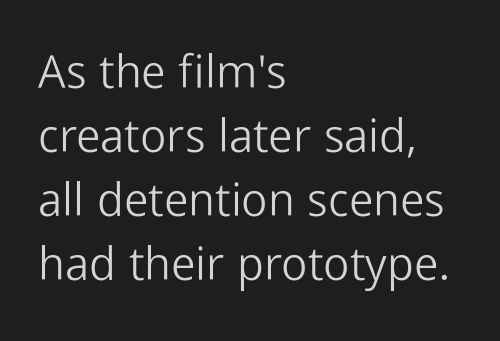
{"serif": "no", "italic": "no", "bold": "no", "weight": "light", "width": "normal", "stroke_contrast": "low", "x_height": "medium", "monospaced": "no", "underline": "no", "align": "left", "line_spacing": "normal", "line_spacing_ratio": 1.39, "letter_spacing": "normal", "letter_spacing_em": 0.0, "glyph_px": 46}
